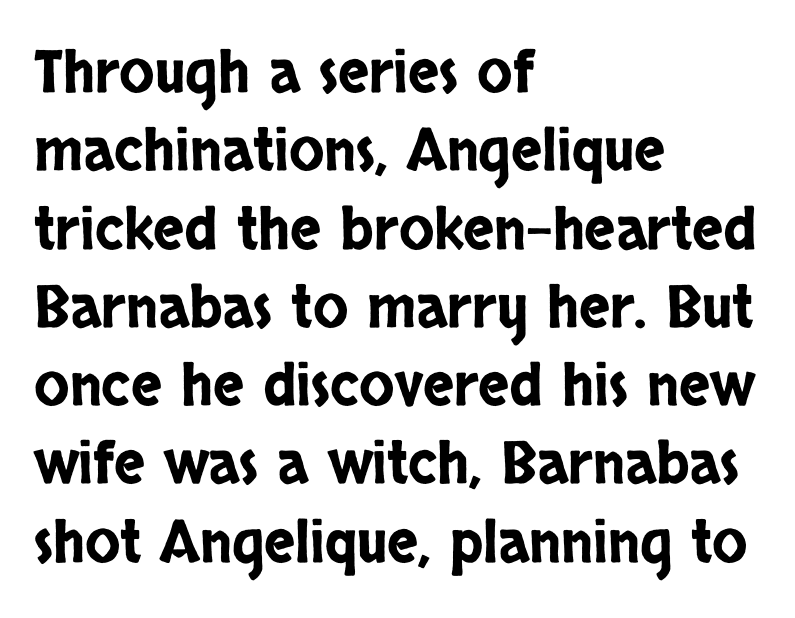
{"serif": "no", "italic": "no", "width": "condensed", "stroke_contrast": "low", "x_height": "large", "monospaced": "no", "underline": "no", "align": "left", "line_spacing": "normal", "line_spacing_ratio": 1.35, "letter_spacing": "normal", "letter_spacing_em": 0.0, "glyph_px": 58}
